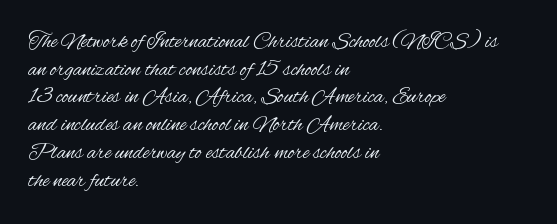
Q: Is the text bold? A: No.
Q: Is the text italic (slanted)? A: Yes.
Q: Is the text underlined? A: No.
Q: How is the paragraph aligned? A: Left-aligned.
Q: Is the spacing between letters normal or unusually wide? A: Normal.
Q: Is the spacing between lines tight, normal or loose? A: Normal.
